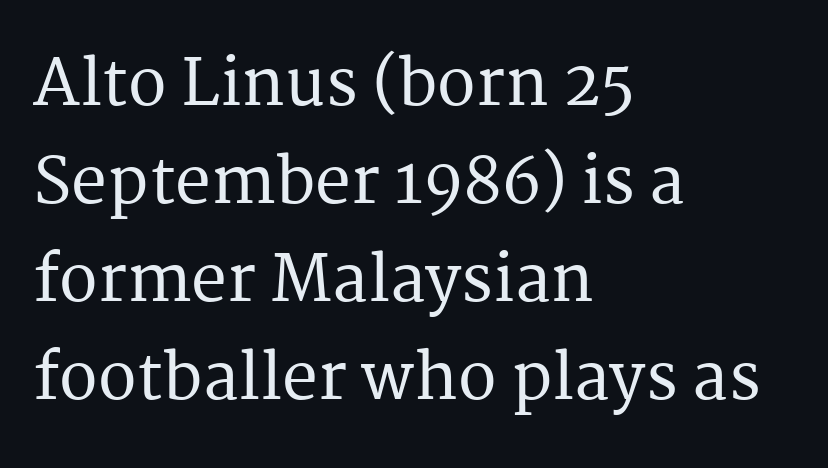
The image shows 64 px serif type, upright; set left-aligned, normal line spacing (1.53x), normal letter spacing, not underlined; medium stroke contrast and a medium x-height.
